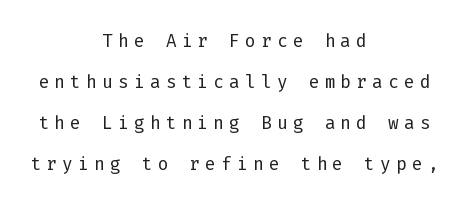
The image shows 25 px text type, upright; set centered, normal line spacing (1.64x), unusually wide letter spacing (+0.21 em), not underlined.
